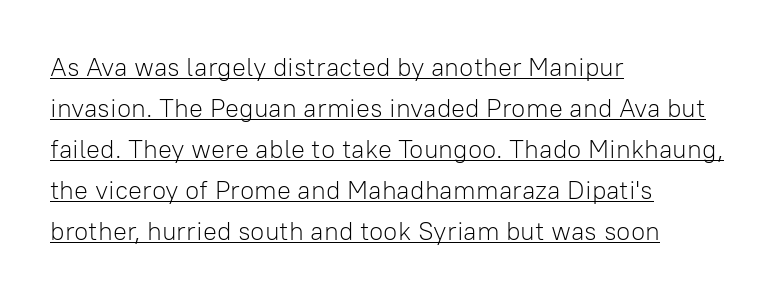
The image shows 26 px text type, upright; set left-aligned, normal line spacing (1.58x), normal letter spacing, underlined.
